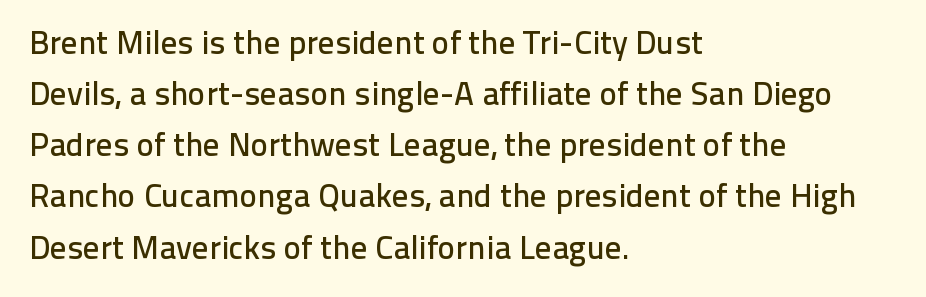
The image shows 33 px sans-serif type, upright; set left-aligned, normal line spacing (1.55x), normal letter spacing, not underlined; low stroke contrast and a medium x-height.
